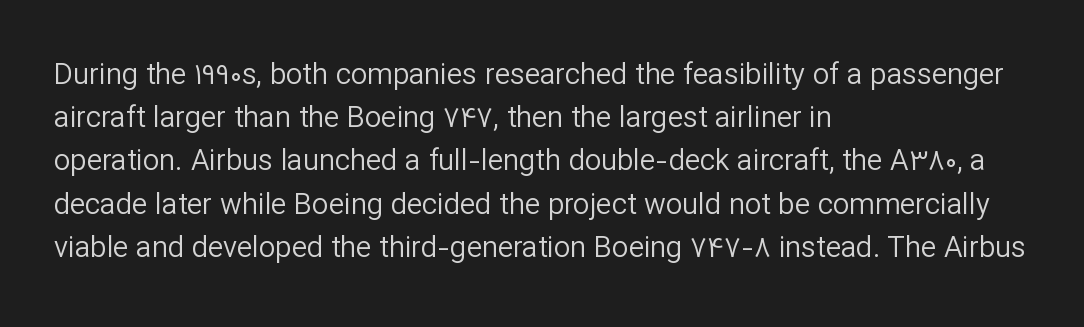
Observe the absence of serifs on each vertical stroke in this sample. Short and long lines alike share a common starting point at left. Think standard paragraph weight, or any step lighter than that. The rendering uses natural spacing where letterforms have individual widths. Glyph-to-glyph distance matches everyday printed text. The lettering stays uniformly vertical, giving the passage a roman look.
